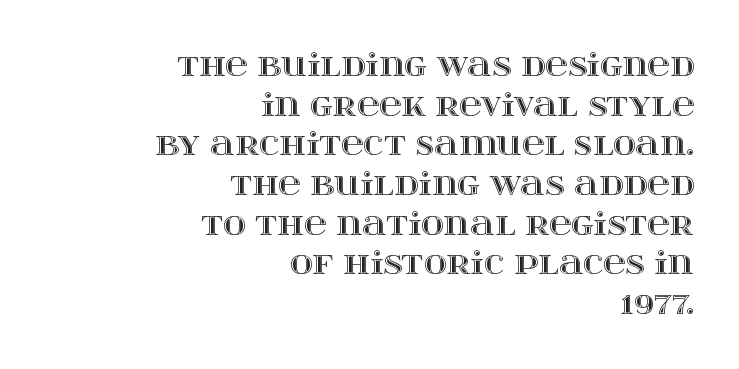
The face used here is rendered with its standard letterfit. This sample has the flowing, uneven cadence of proportional lettering. Glance below the letters and you will spot only blank space. Nope, not italic — everything's standing straight.
